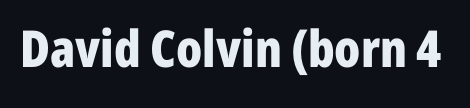
This sample uses an upright cut, with every glyph sitting square on the baseline. The letters advance in unequal steps, a hallmark of proportional type. Typesetter's note: full bold, strokes at maximum text heaviness. Serifs: no, the terminals of the letterforms are clean. Nothing unusual about the tracking: characters are spaced as the font intends. Only glyphs here, with clear space below each row.
